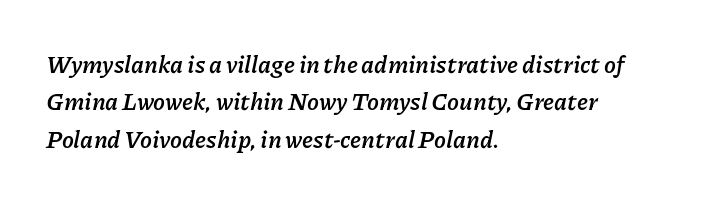
The image shows 24 px bold type, italic (leaning right); set left-aligned, normal line spacing (1.56x), normal letter spacing, not underlined.
